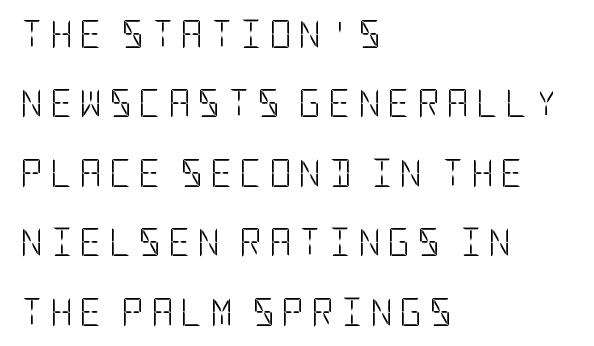
One glance says open: line gaps are wider than usual. The string is rendered with underlining switched off. To sum up the face: it is a sans, with no serifs. The text block is weighted toward the left margin, trailing off unevenly rightward.
